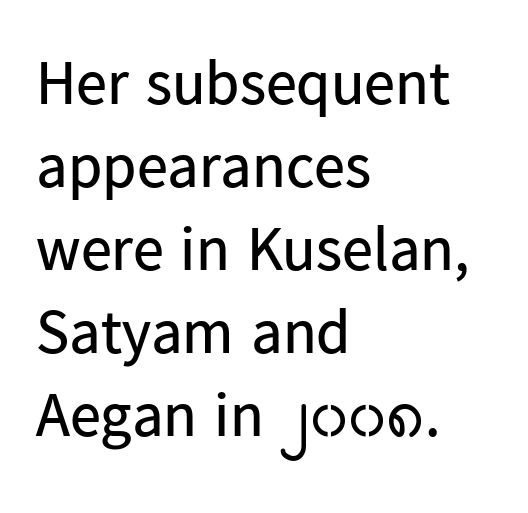
{"serif": "no", "italic": "no", "bold": "no", "weight": "regular", "width": "normal", "stroke_contrast": "low", "x_height": "medium", "monospaced": "no", "underline": "no", "align": "left", "line_spacing": "normal", "line_spacing_ratio": 1.34, "letter_spacing": "normal", "letter_spacing_em": 0.0, "glyph_px": 62}
